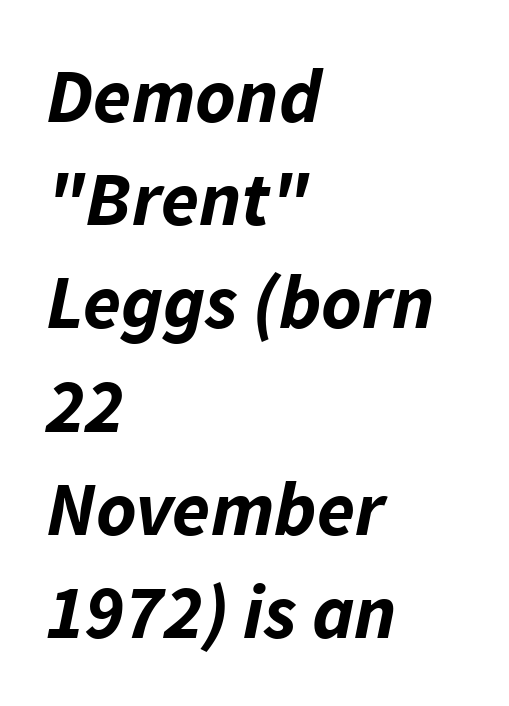
Nothing unusual about the tracking: characters are spaced as the font intends. The zone under the glyphs is completely vacant. The lettering tilts uniformly, giving the passage an italic look. Heft: maximum for text — a bold. Do the characters align in a grid? No, the font is proportional.
